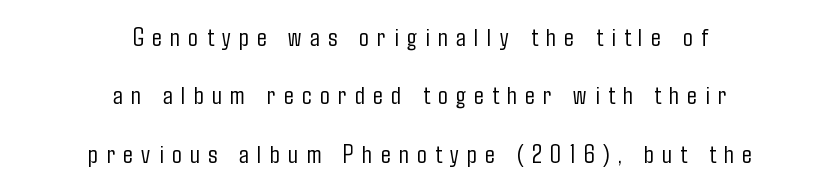
The image shows 26 px text type, upright; set centered, loose line spacing (2.25x), unusually wide letter spacing (+0.32 em), not underlined.
